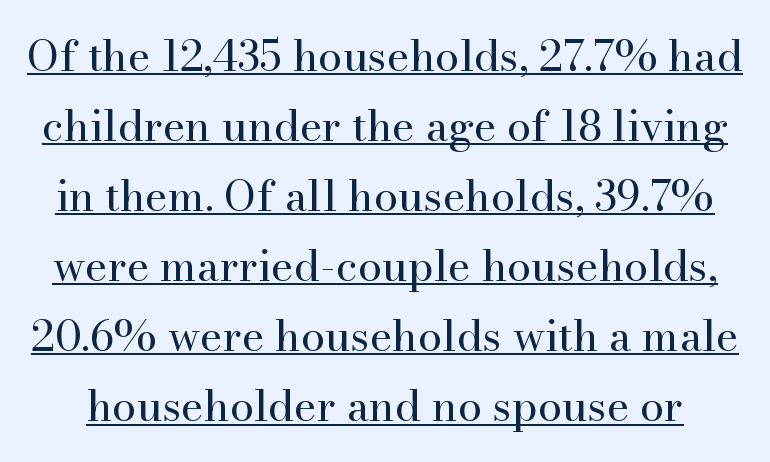
Q: Is the text bold? A: No.
Q: Is the text italic (slanted)? A: No, it is upright.
Q: Is the typeface a serif or a sans-serif typeface? A: Serif.
Q: Is the text underlined? A: Yes.
Q: Is the spacing between letters normal or unusually wide? A: Normal.
Q: Is the spacing between lines tight, normal or loose? A: Normal.
Q: Width (condensed, normal, or wide)? A: Normal.
Q: Stroke contrast? A: High.
Q: x-height? A: Small.
Q: Monospaced? A: No.
